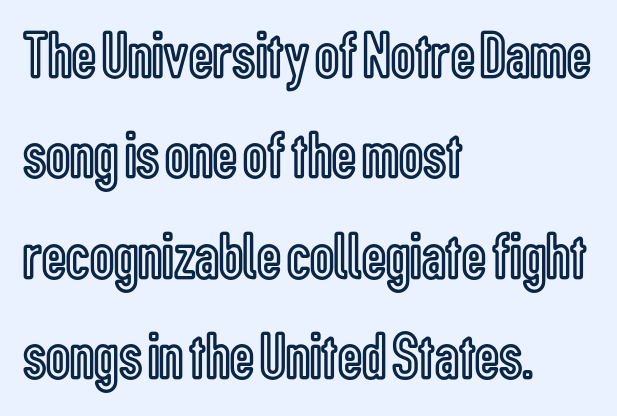
Q: Is the text italic (slanted)? A: No, it is upright.
Q: Is the text underlined? A: No.
Q: How is the paragraph aligned? A: Left-aligned.
Q: Is the spacing between letters normal or unusually wide? A: Normal.
Q: Is the spacing between lines tight, normal or loose? A: Normal.
Q: Width (condensed, normal, or wide)? A: Condensed.
Q: x-height? A: Medium.
Q: Monospaced? A: No.
